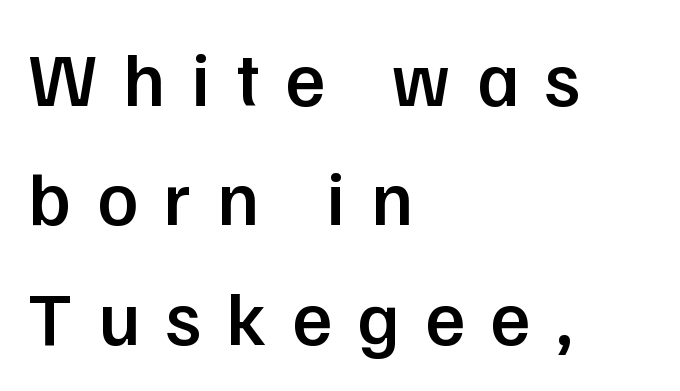
Q: Is the text bold? A: Semi-bold.
Q: Is the text italic (slanted)? A: No, it is upright.
Q: Is the typeface a serif or a sans-serif typeface? A: Sans-serif.
Q: Is the text underlined? A: No.
Q: How is the paragraph aligned? A: Left-aligned.
Q: Is the spacing between letters normal or unusually wide? A: Unusually wide.
Q: Is the spacing between lines tight, normal or loose? A: Normal.
Q: Width (condensed, normal, or wide)? A: Normal.
Q: Stroke contrast? A: Low.
Q: x-height? A: Medium.
Q: Monospaced? A: No.
